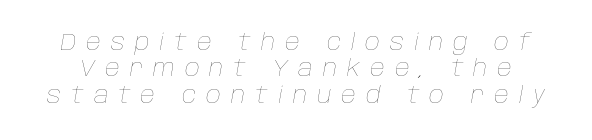
The specimen omits any rule beneath the text block's lines. Is the letter spacing exaggerated? Yes — the characters are pushed far apart. Letters have the restrained weight of plain body copy at most. Is there much room between lines? No — they nearly touch. This is oblique type, the kind used for emphasis or titles.
